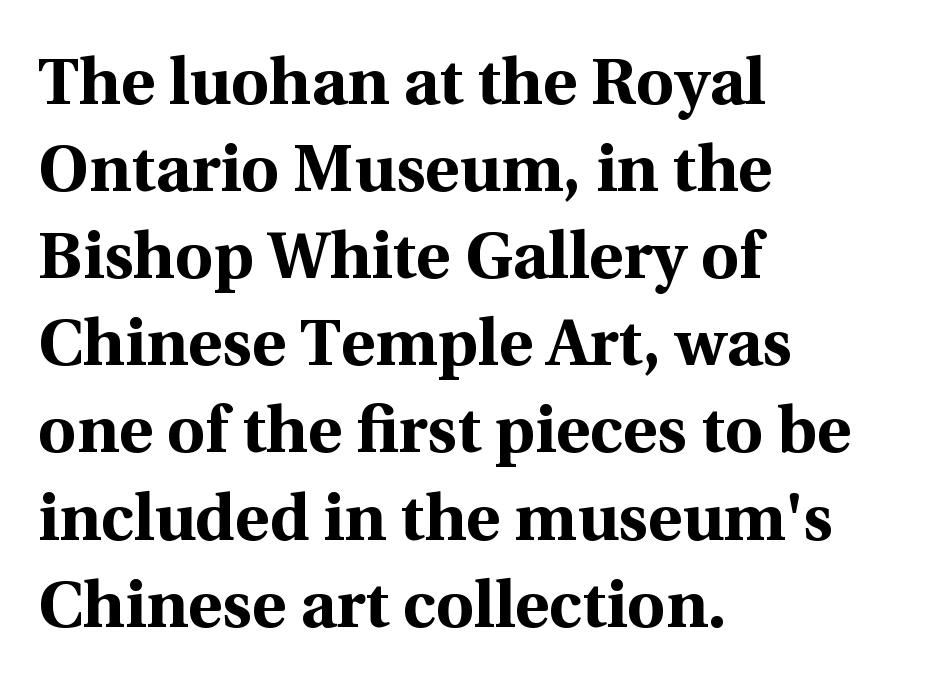
The image shows 66 px bold serif type, upright; set left-aligned, normal line spacing (1.32x), normal letter spacing, not underlined; a medium x-height.
